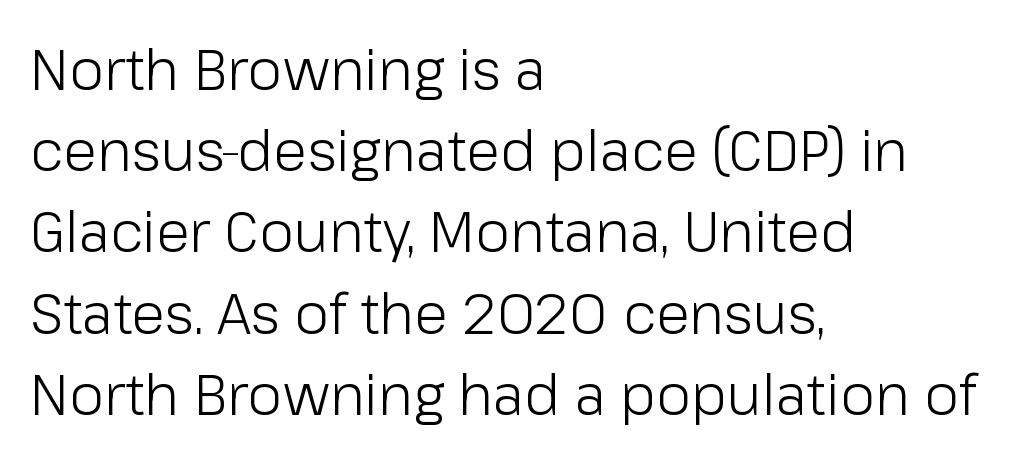
Q: Is the text bold? A: No.
Q: Is the text italic (slanted)? A: No, it is upright.
Q: Is the typeface a serif or a sans-serif typeface? A: Sans-serif.
Q: Is the text underlined? A: No.
Q: How is the paragraph aligned? A: Left-aligned.
Q: Is the spacing between letters normal or unusually wide? A: Normal.
Q: Is the spacing between lines tight, normal or loose? A: Normal.
Q: Width (condensed, normal, or wide)? A: Normal.
Q: Stroke contrast? A: Low.
Q: x-height? A: Medium.
Q: Monospaced? A: No.
